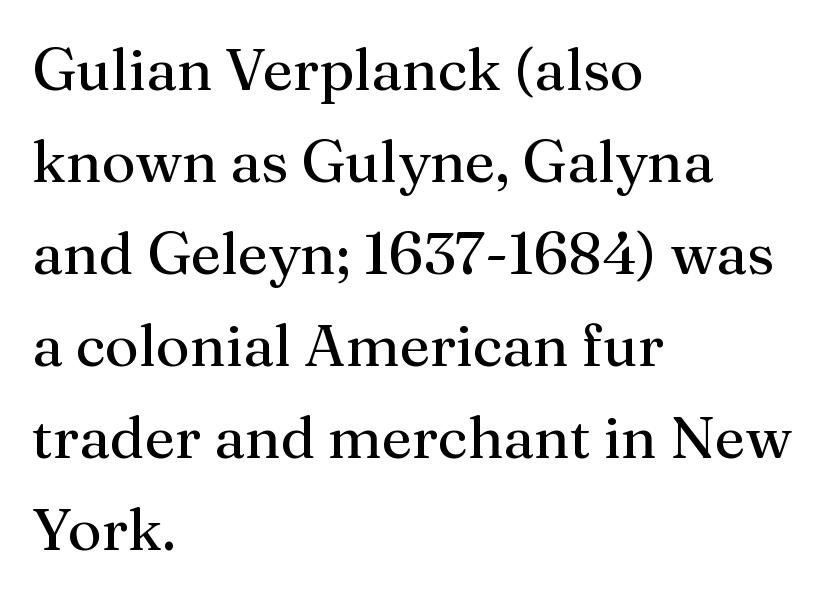
Examine the stroke ends and you'll spot serifs. Heaviness? Minimal to ordinary, like unemphasized prose. Think of a printed novel: that variable character pitch is what you see here. Descenders are the only things crossing below the line. Characters remain perfectly vertical along every line.
